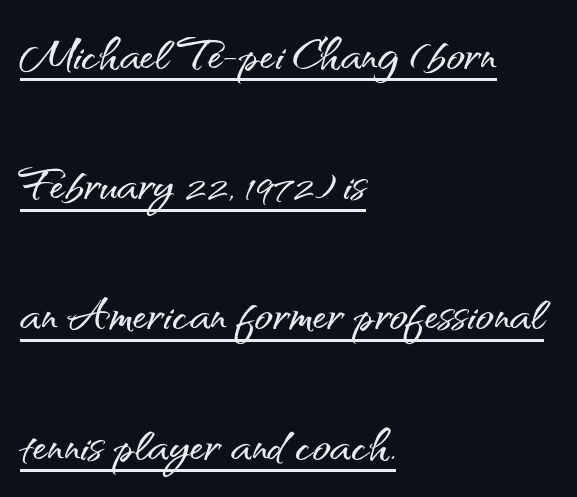
Q: Is the text italic (slanted)? A: Yes.
Q: Is the typeface a serif or a sans-serif typeface? A: Sans-serif.
Q: Is the text underlined? A: Yes.
Q: How is the paragraph aligned? A: Left-aligned.
Q: Is the spacing between letters normal or unusually wide? A: Normal.
Q: Is the spacing between lines tight, normal or loose? A: Loose.
Q: Width (condensed, normal, or wide)? A: Normal.
Q: Stroke contrast? A: Medium.
Q: x-height? A: Small.
Q: Monospaced? A: No.
